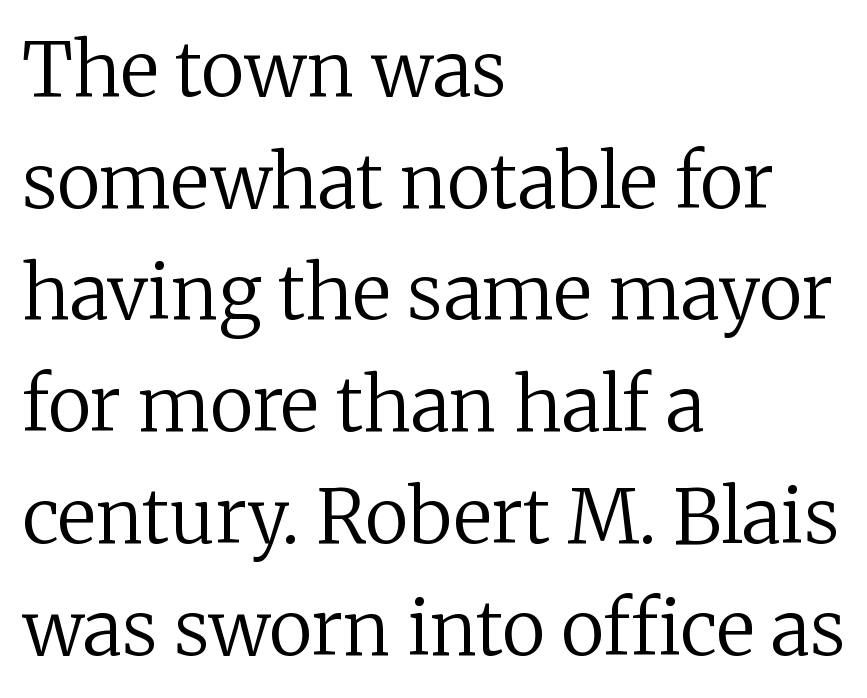
Q: Is the text bold? A: No.
Q: Is the text italic (slanted)? A: No, it is upright.
Q: Is the typeface a serif or a sans-serif typeface? A: Serif.
Q: Is the text underlined? A: No.
Q: How is the paragraph aligned? A: Left-aligned.
Q: Is the spacing between letters normal or unusually wide? A: Normal.
Q: Is the spacing between lines tight, normal or loose? A: Normal.
Q: Width (condensed, normal, or wide)? A: Normal.
Q: Stroke contrast? A: Low.
Q: x-height? A: Medium.
Q: Monospaced? A: No.
